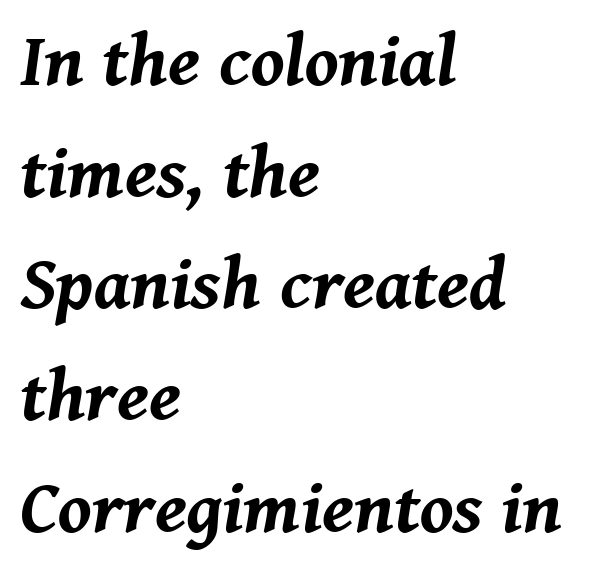
The image shows 74 px bold type, italic (leaning right); set left-aligned, normal line spacing (1.51x), normal letter spacing, not underlined; medium stroke contrast and a medium x-height.
